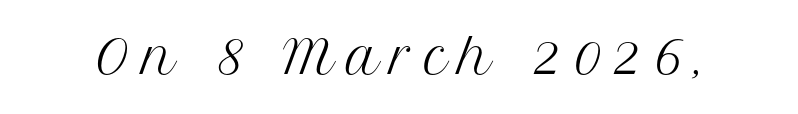
Note the varied advance widths — an 'i' is clearly narrower than an 'm'. The area under the type is left untouched. Check where the strokes stop: tiny serifs finish them off. The passage shown is not bold in any degree. Each word looks stretched out because of the extra space between its letters.
